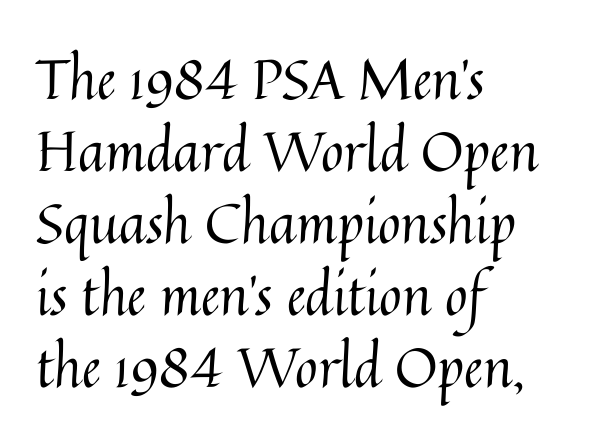
Q: Is the text bold? A: No.
Q: Is the text italic (slanted)? A: Yes.
Q: Is the text underlined? A: No.
Q: How is the paragraph aligned? A: Left-aligned.
Q: Is the spacing between letters normal or unusually wide? A: Normal.
Q: Is the spacing between lines tight, normal or loose? A: Normal.
Q: Width (condensed, normal, or wide)? A: Normal.
Q: Stroke contrast? A: Medium.
Q: x-height? A: Medium.
Q: Monospaced? A: No.
